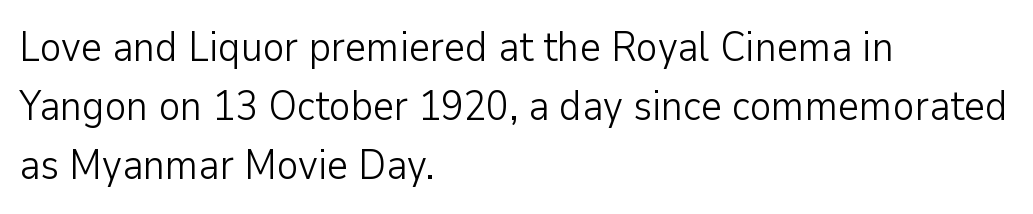
Q: Is the text bold? A: No.
Q: Is the text italic (slanted)? A: No, it is upright.
Q: Is the typeface a serif or a sans-serif typeface? A: Sans-serif.
Q: Is the text underlined? A: No.
Q: How is the paragraph aligned? A: Left-aligned.
Q: Is the spacing between letters normal or unusually wide? A: Normal.
Q: Is the spacing between lines tight, normal or loose? A: Normal.
Q: Width (condensed, normal, or wide)? A: Normal.
Q: Stroke contrast? A: Low.
Q: x-height? A: Medium.
Q: Monospaced? A: No.
